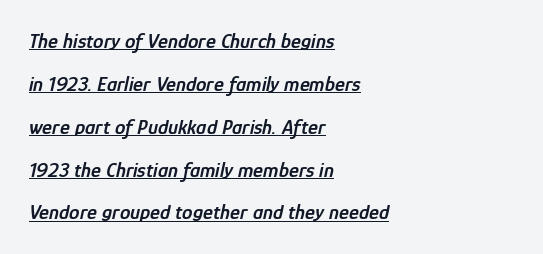
{"italic": "yes", "lean": "right", "slant_degrees": 12, "bold": "semi", "underline": "yes", "align": "left", "line_spacing": "loose", "line_spacing_ratio": 2.04, "letter_spacing": "normal", "letter_spacing_em": 0.0, "glyph_px": 21}
